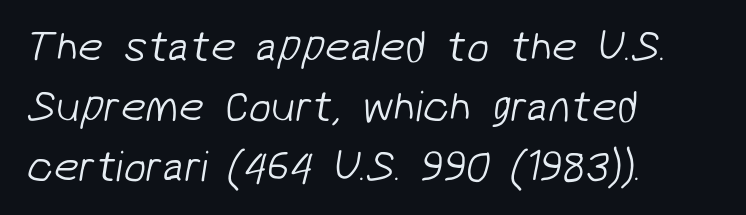
Q: Is the text bold? A: No.
Q: Is the typeface a serif or a sans-serif typeface? A: Sans-serif.
Q: Is the text underlined? A: No.
Q: How is the paragraph aligned? A: Left-aligned.
Q: Is the spacing between letters normal or unusually wide? A: Normal.
Q: Is the spacing between lines tight, normal or loose? A: Normal.
Q: Width (condensed, normal, or wide)? A: Normal.
Q: Stroke contrast? A: Low.
Q: x-height? A: Medium.
Q: Monospaced? A: No.
